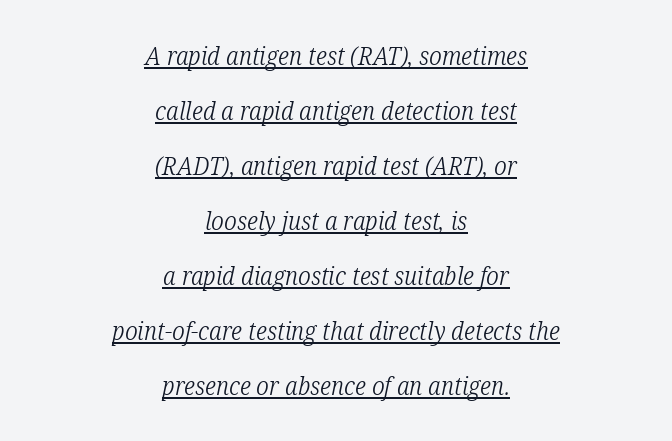
Emphasis is given by a line drawn under the lettering. The typography opts for an oblique posture over an upright one. A quiet, ordinary-to-light weight characterises the typeface. There is no visible air inserted between adjacent glyphs. The leading is generous, giving the passage an open texture.
